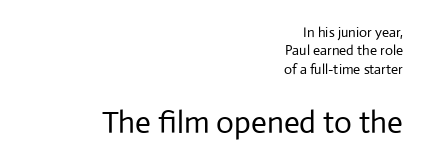
{"serif": "no", "italic": "no", "bold": "no", "weight": "regular", "width": "normal", "stroke_contrast": "low", "x_height": "medium", "monospaced": "no", "underline": "no", "align": "right", "line_spacing": "normal", "line_spacing_ratio": 1.31, "letter_spacing": "normal", "letter_spacing_em": 0.0, "larger_block": "second", "size_ratio": 2.21, "glyph_px": 31}
